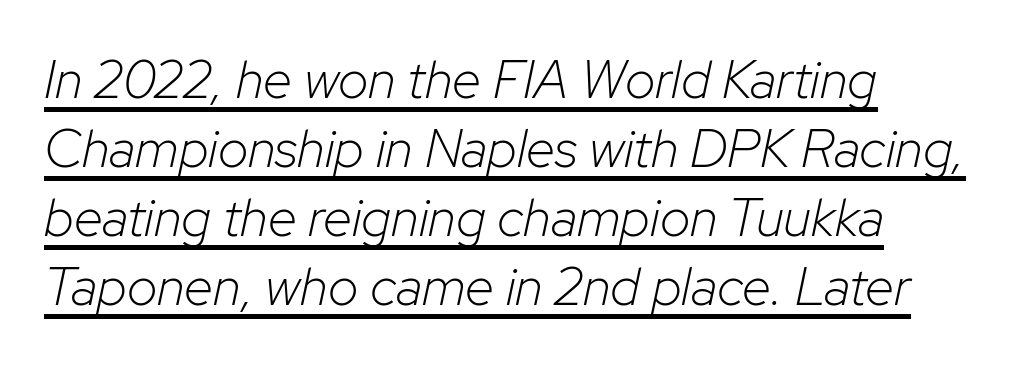
Compared with a centered layout, this one pins lines to the left instead. The block of text has a typical density, with ordinary space between rows. Check the space under the baseline: a stroke is drawn there. Heft: none added — not bold.
